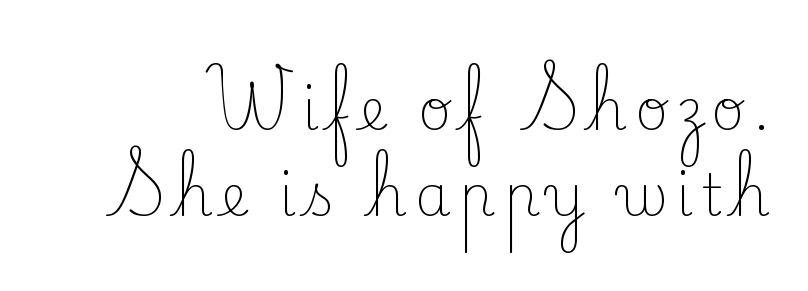
The image shows 57 px light serif type, upright; set normal line spacing (1.51x), not underlined; low stroke contrast and a small x-height.
